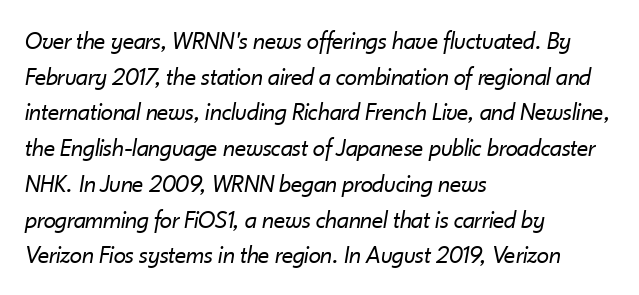
Q: Is the text bold? A: No.
Q: Is the text italic (slanted)? A: Yes, it leans right by about 10 degrees.
Q: Is the text underlined? A: No.
Q: How is the paragraph aligned? A: Left-aligned.
Q: Is the spacing between letters normal or unusually wide? A: Normal.
Q: Is the spacing between lines tight, normal or loose? A: Normal.
